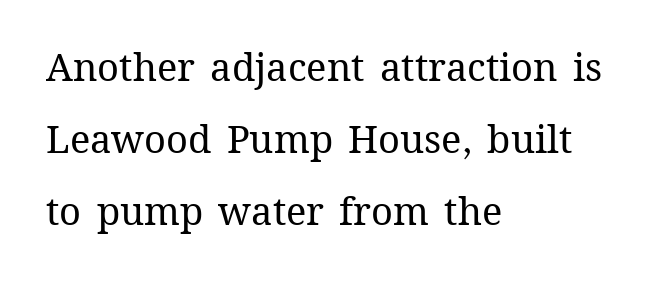
{"italic": "no", "bold": "no", "weight": "regular", "width": "normal", "stroke_contrast": "medium", "x_height": "medium", "monospaced": "no", "underline": "no", "align": "left", "line_spacing_ratio": 1.89, "letter_spacing": "normal", "letter_spacing_em": 0.0, "glyph_px": 38}
